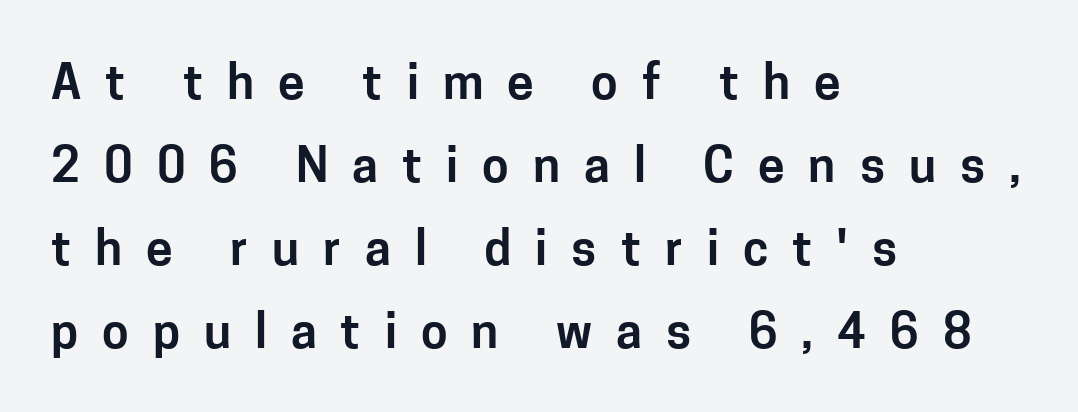
Is there any slant? The stems are plumb. The string is rendered with underlining switched off. Here the glyphs are tracked loosely, breaking word shapes into spaced letters. A typesetter would call this proportional, since set widths differ per character.
